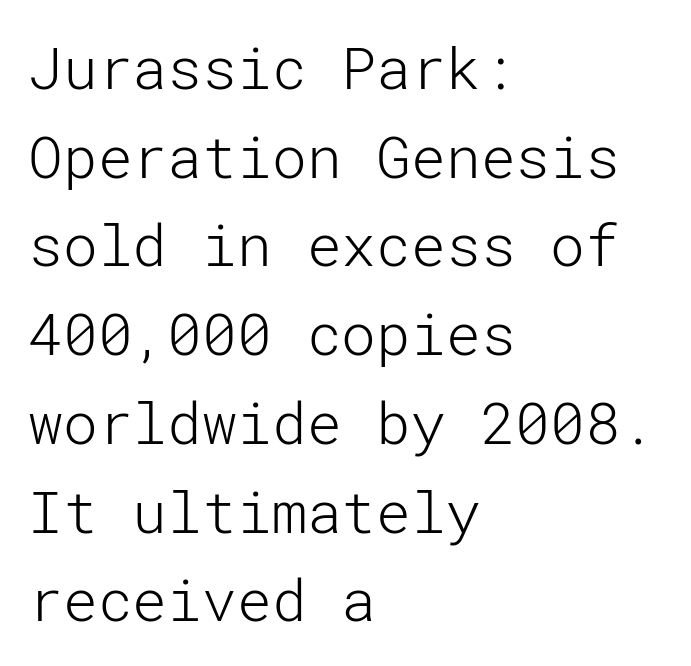
{"serif": "no", "italic": "no", "bold": "no", "weight": "light", "width": "normal", "stroke_contrast": "low", "x_height": "medium", "underline": "no", "align": "left", "line_spacing": "normal", "line_spacing_ratio": 1.53, "letter_spacing": "normal", "letter_spacing_em": 0.0, "glyph_px": 58}
